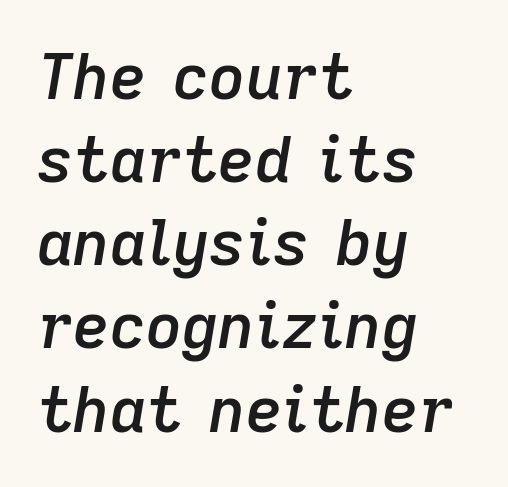
{"italic": "yes", "lean": "right", "slant_degrees": 9, "bold": "semi", "weight": "semibold", "width": "normal", "stroke_contrast": "low", "x_height": "medium", "monospaced": "no", "underline": "no", "align": "left", "line_spacing": "normal", "line_spacing_ratio": 1.32, "letter_spacing": "normal", "letter_spacing_em": 0.0, "glyph_px": 63}
